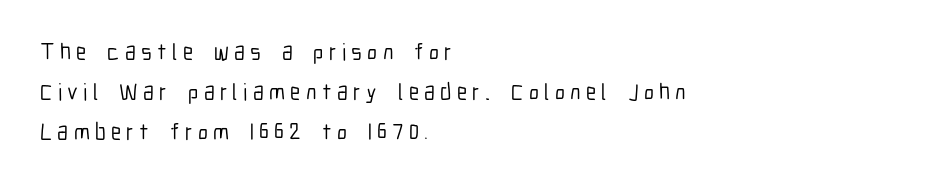
Q: Is the text italic (slanted)? A: No, it is upright.
Q: Is the text underlined? A: No.
Q: How is the paragraph aligned? A: Left-aligned.
Q: Is the spacing between letters normal or unusually wide? A: Unusually wide.
